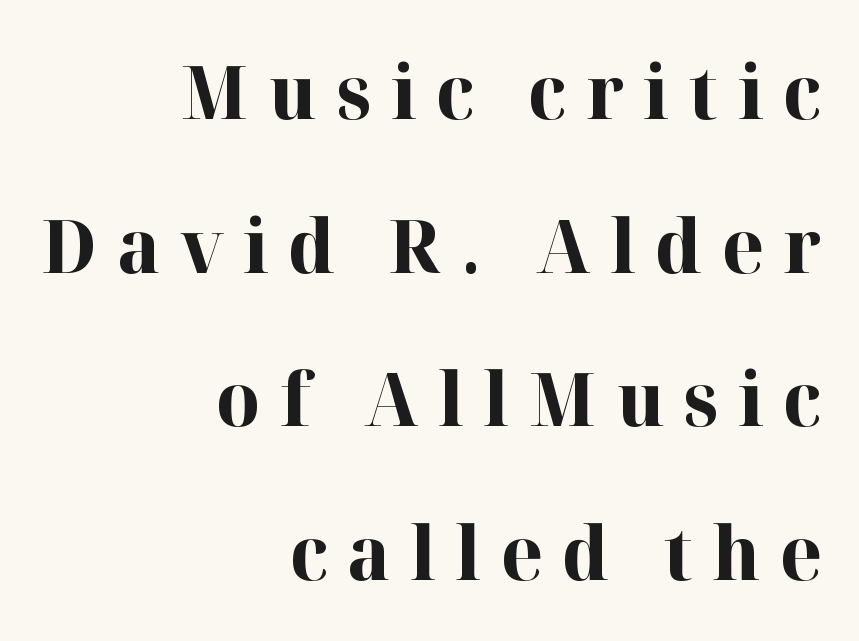
{"serif": "yes", "italic": "no", "bold": "yes", "weight": "bold", "width": "normal", "stroke_contrast": "high", "x_height": "medium", "monospaced": "no", "underline": "no", "align": "right", "line_spacing": "loose", "line_spacing_ratio": 2.05, "letter_spacing": "wide", "letter_spacing_em": 0.26, "glyph_px": 75}
